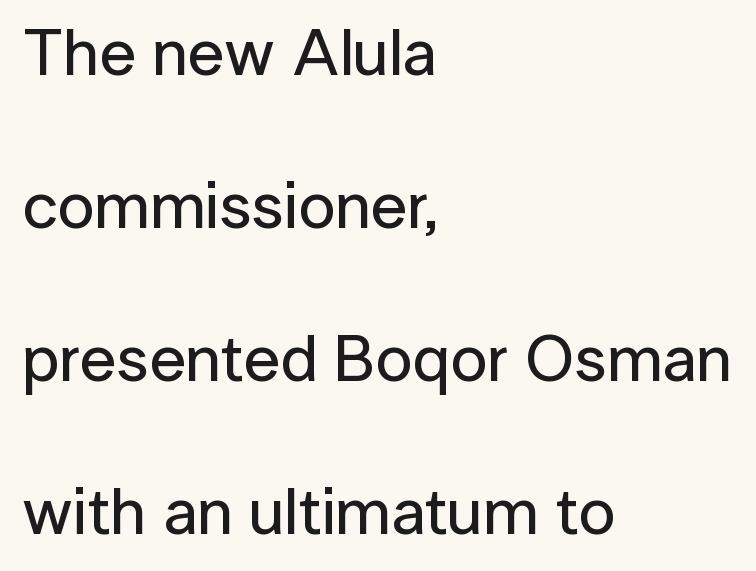
Quick note: not italic, upright. Check the space under the baseline: it is left empty. The typeface chosen for these lines omits serifs. Successive baselines arrive slowly, with a big drop between each. Leftover space on each line is placed entirely after the last word. The letterforms sit shoulder to shoulder at normal distance.
